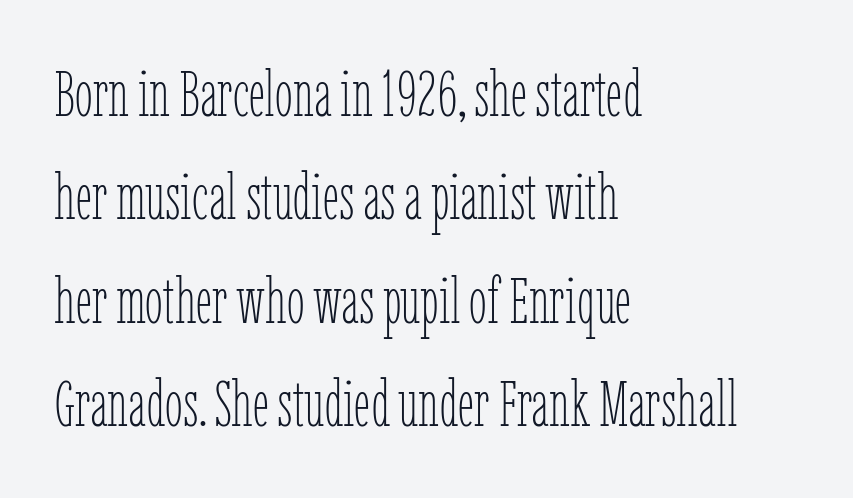
Short note: letters normally spaced. Spacing verdict: proportional, widths tailored to each character. The rendering uses a moderate line-height, typical for paragraphs. No heavy texture on the line: the type isn't bold. Line beginnings align vertically; line endings do not.
